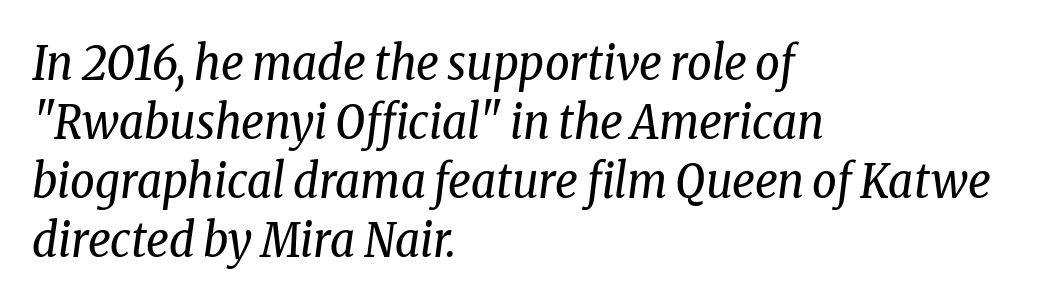
Is the letter spacing exaggerated? No — it looks like the ordinary default. Font category for this specimen: serif. In CSS terms this would be text-align: left. Is the stroke heavy? The answer is a plain regular-or-lighter. Varying glyph widths throughout — classic text-font behaviour.
